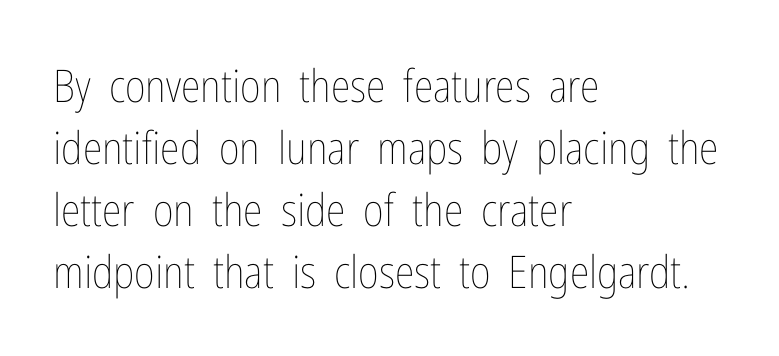
Q: Is the text bold? A: No.
Q: Is the text italic (slanted)? A: No, it is upright.
Q: Is the text underlined? A: No.
Q: How is the paragraph aligned? A: Left-aligned.
Q: Is the spacing between letters normal or unusually wide? A: Normal.
Q: Is the spacing between lines tight, normal or loose? A: Normal.
Q: Width (condensed, normal, or wide)? A: Condensed.
Q: Stroke contrast? A: Low.
Q: x-height? A: Medium.
Q: Monospaced? A: No.
